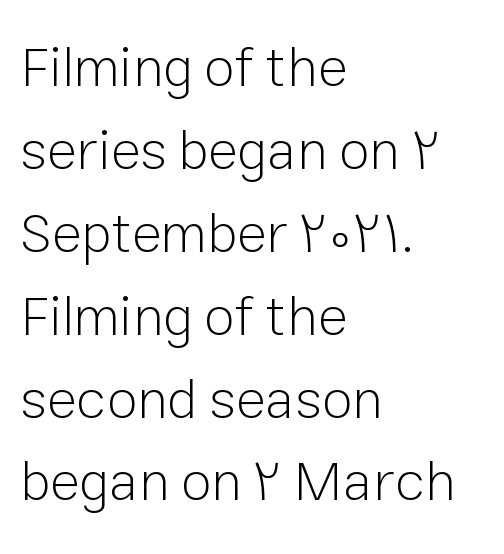
It's the straight-up-and-down kind of type. The typesetting does not lean heavy: it is not bold. This rendering leaves character spacing at its baseline value. Layout note: lines flush left. These lines are rendered in a variable-pitch font.
